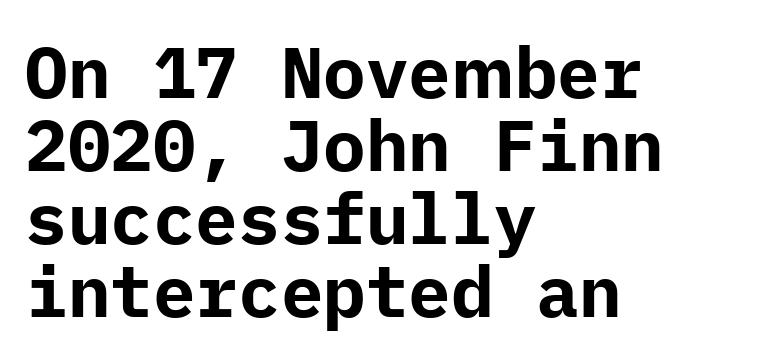
Grotesque or geometric, the face here clearly has no serifs. Leftover space on each line is placed entirely after the last word. Students, observe: this is what under-led, compact text looks like. Chunky letters — that's bold for sure. Honestly, there is no underline to notice here at all. Is there any slant? The stems are plumb.
